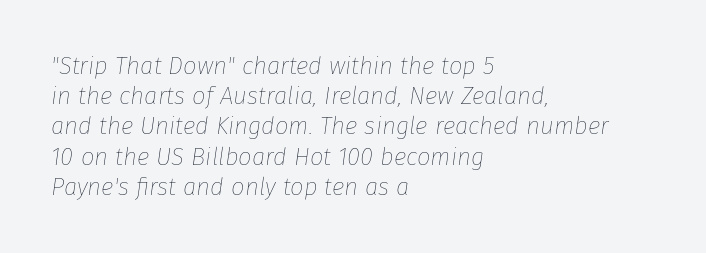
{"italic": "yes", "lean": "right", "slant_degrees": 8, "bold": "no", "underline": "no", "align": "left", "line_spacing": "normal", "line_spacing_ratio": 1.26, "letter_spacing": "normal", "letter_spacing_em": 0.0, "glyph_px": 24}
